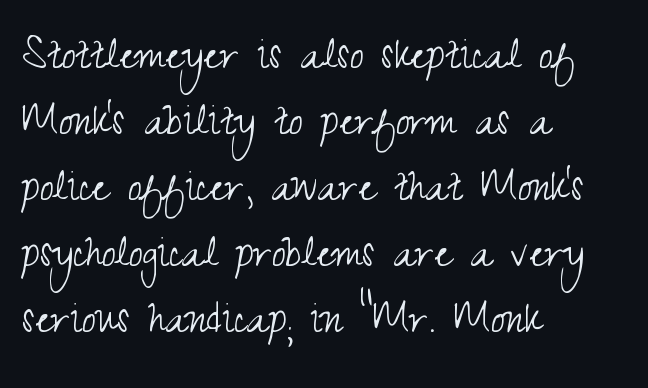
The image shows 50 px light, condensed sans-serif type, upright; set left-aligned, normal line spacing (1.32x), normal letter spacing, not underlined; medium stroke contrast and a small x-height.
